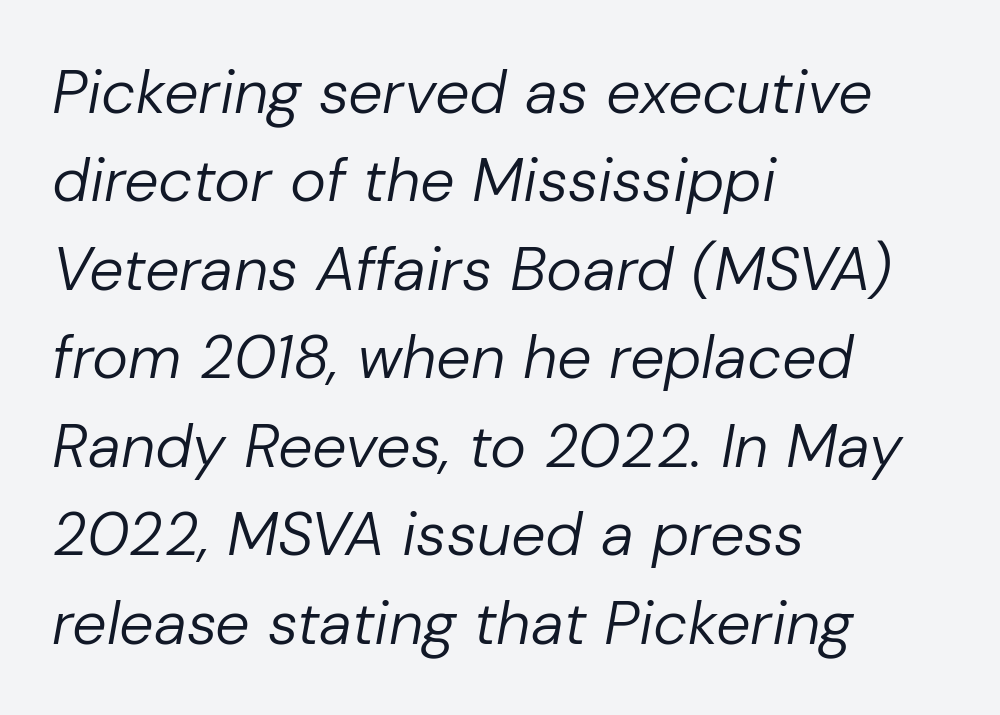
Q: Is the text bold? A: No.
Q: Is the text italic (slanted)? A: Yes, it leans right by about 10 degrees.
Q: Is the text underlined? A: No.
Q: How is the paragraph aligned? A: Left-aligned.
Q: Is the spacing between letters normal or unusually wide? A: Normal.
Q: Is the spacing between lines tight, normal or loose? A: Normal.
Q: Width (condensed, normal, or wide)? A: Normal.
Q: Stroke contrast? A: Low.
Q: x-height? A: Medium.
Q: Monospaced? A: No.
